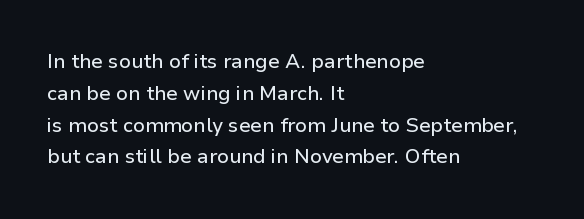
The image shows 20 px text type, upright; set left-aligned, normal line spacing (1.59x), normal letter spacing, not underlined.
